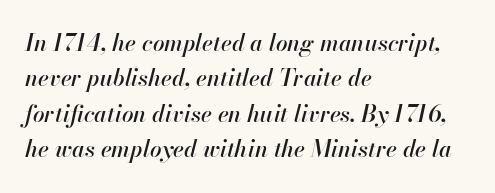
{"italic": "yes", "lean": "right", "slant_degrees": 13, "underline": "no", "align": "left", "line_spacing": "normal", "line_spacing_ratio": 1.54, "letter_spacing": "normal", "letter_spacing_em": 0.0, "glyph_px": 23}
